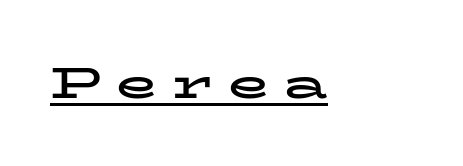
Q: Is the text bold? A: Yes.
Q: Is the text italic (slanted)? A: No, it is upright.
Q: Is the typeface a serif or a sans-serif typeface? A: Serif.
Q: Is the text underlined? A: Yes.
Q: Is the spacing between letters normal or unusually wide? A: Unusually wide.
Q: Width (condensed, normal, or wide)? A: Wide.
Q: Stroke contrast? A: Low.
Q: x-height? A: Medium.
Q: Monospaced? A: No.
